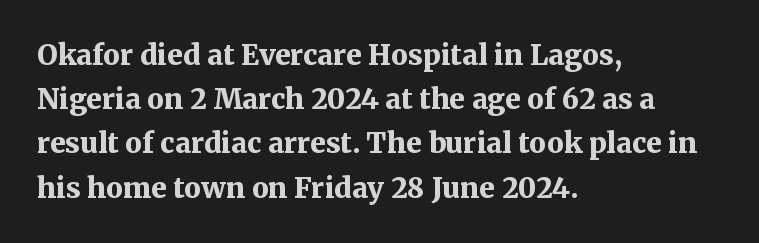
Q: Is the text bold? A: Yes.
Q: Is the text italic (slanted)? A: No, it is upright.
Q: Is the typeface a serif or a sans-serif typeface? A: Serif.
Q: Is the text underlined? A: No.
Q: How is the paragraph aligned? A: Left-aligned.
Q: Is the spacing between letters normal or unusually wide? A: Normal.
Q: Is the spacing between lines tight, normal or loose? A: Normal.
Q: Width (condensed, normal, or wide)? A: Normal.
Q: Stroke contrast? A: Medium.
Q: x-height? A: Medium.
Q: Monospaced? A: No.
